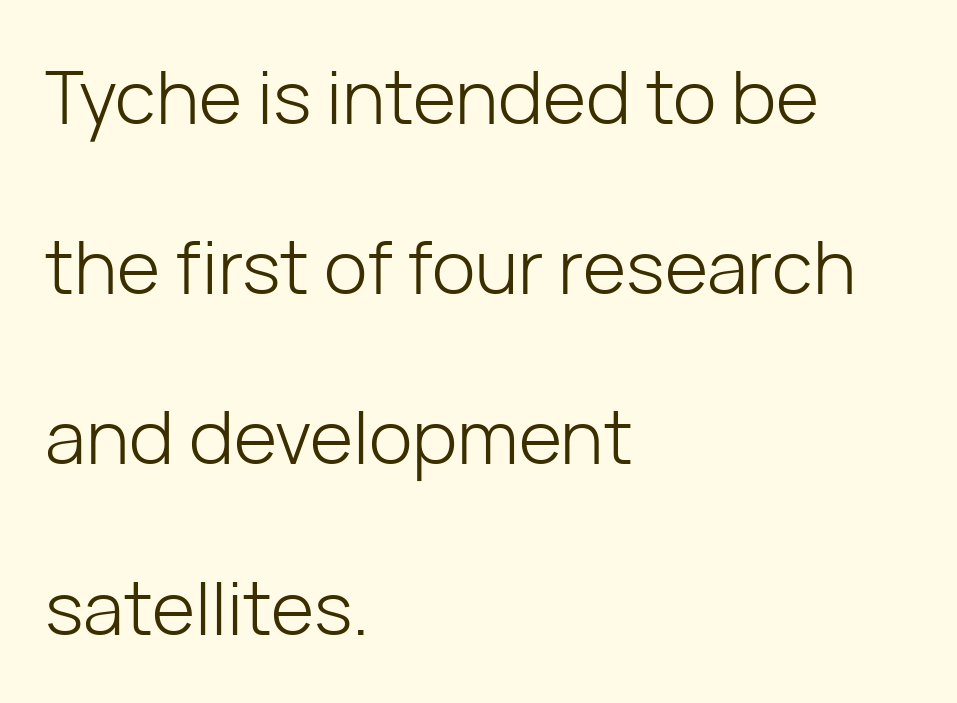
The passage is arranged the way most books set body copy — flush left. The space beneath each line is pristine and unruled. How would I describe the line gaps? Wide and relaxed. The horizontal fit of the characters is conventional and even. Nope, not italic — everything's standing straight. The letters advance in unequal steps, a hallmark of proportional type.
